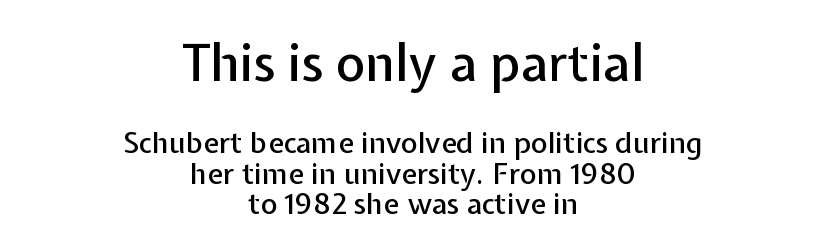
Q: Is the text italic (slanted)? A: No, it is upright.
Q: Is the typeface a serif or a sans-serif typeface? A: Sans-serif.
Q: Is the text underlined? A: No.
Q: How is the paragraph aligned? A: Centered.
Q: Is the spacing between letters normal or unusually wide? A: Normal.
Q: Is the spacing between lines tight, normal or loose? A: Tight.
Q: Which block of text is set in a larger size, the first (top) or the second (bottom)? A: The first (top) one.
Q: Width (condensed, normal, or wide)? A: Normal.
Q: Stroke contrast? A: Low.
Q: x-height? A: Medium.
Q: Monospaced? A: No.
